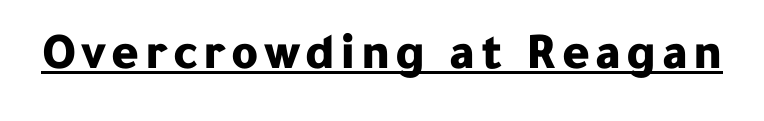
Q: Is the text bold? A: Yes.
Q: Is the text italic (slanted)? A: No, it is upright.
Q: Is the typeface a serif or a sans-serif typeface? A: Sans-serif.
Q: Is the text underlined? A: Yes.
Q: Width (condensed, normal, or wide)? A: Normal.
Q: Stroke contrast? A: Low.
Q: x-height? A: Medium.
Q: Monospaced? A: No.
